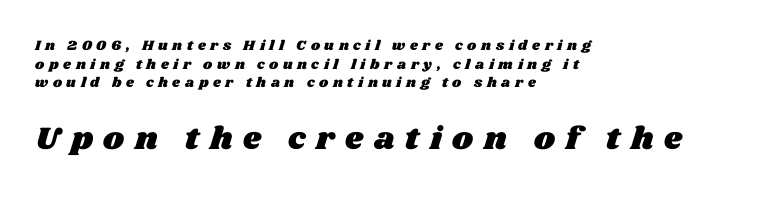
The image shows 32 px wide type; set left-aligned, normal line spacing (1.33x), unusually wide letter spacing (+0.33 em), not underlined; the second (bottom) block is 2.29x larger; medium stroke contrast and a large x-height.
